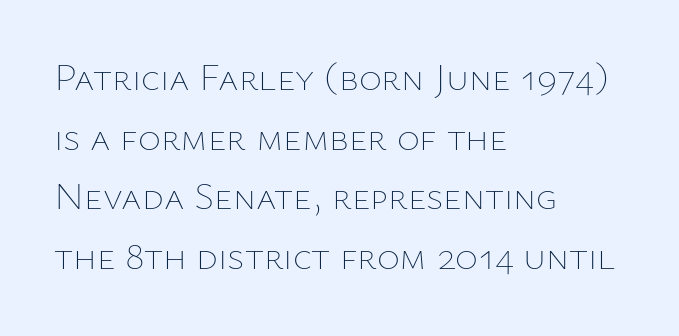
Has an underline been added? It has not. Teacher's note: observe the even left margin — that is flush-left alignment. Each stroke keeps to a modest, everyday thickness or less. A roman cut, with each character standing at attention. Varying glyph widths throughout — classic text-font behaviour. How would I describe the line gaps? Plain and ordinary.
